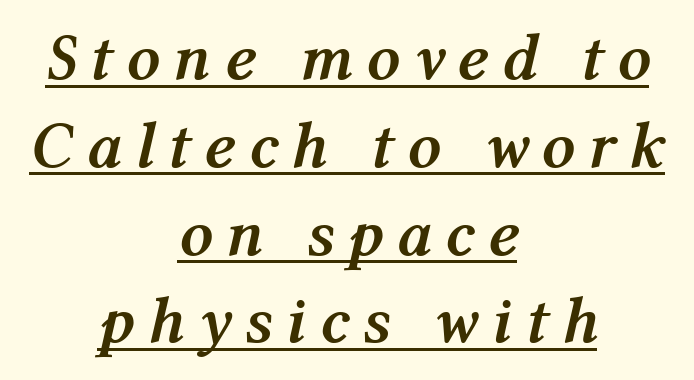
{"italic": "yes", "lean": "right", "slant_degrees": 12, "bold": "yes", "weight": "semibold", "width": "normal", "stroke_contrast": "medium", "x_height": "medium", "monospaced": "no", "underline": "yes", "align": "center", "line_spacing": "normal", "line_spacing_ratio": 1.33, "letter_spacing": "wide", "letter_spacing_em": 0.2, "glyph_px": 66}
